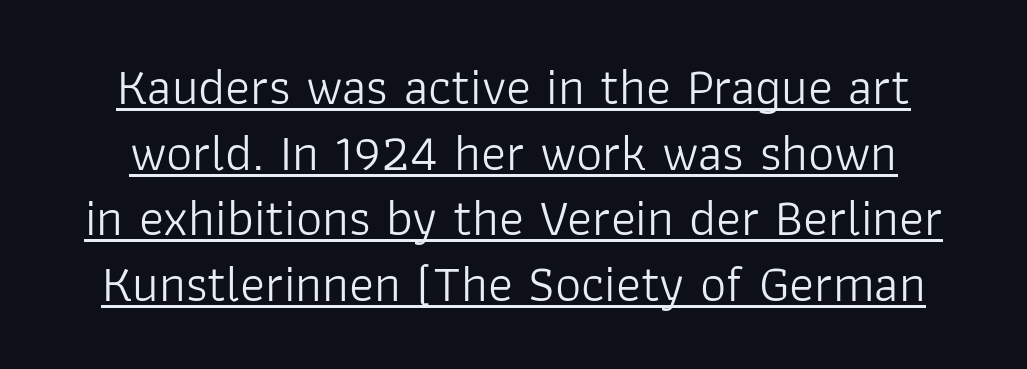
Q: Is the text bold? A: No.
Q: Is the text italic (slanted)? A: No, it is upright.
Q: Is the typeface a serif or a sans-serif typeface? A: Sans-serif.
Q: Is the text underlined? A: Yes.
Q: How is the paragraph aligned? A: Centered.
Q: Is the spacing between letters normal or unusually wide? A: Normal.
Q: Is the spacing between lines tight, normal or loose? A: Normal.
Q: Width (condensed, normal, or wide)? A: Normal.
Q: Stroke contrast? A: Low.
Q: x-height? A: Medium.
Q: Monospaced? A: No.
